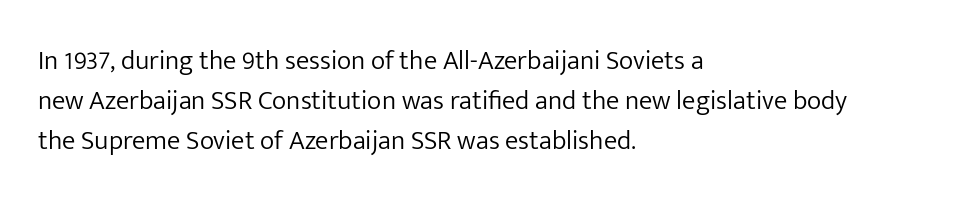
Q: Is the text bold? A: No.
Q: Is the text italic (slanted)? A: No, it is upright.
Q: Is the text underlined? A: No.
Q: How is the paragraph aligned? A: Left-aligned.
Q: Is the spacing between letters normal or unusually wide? A: Normal.
Q: Is the spacing between lines tight, normal or loose? A: Normal.
